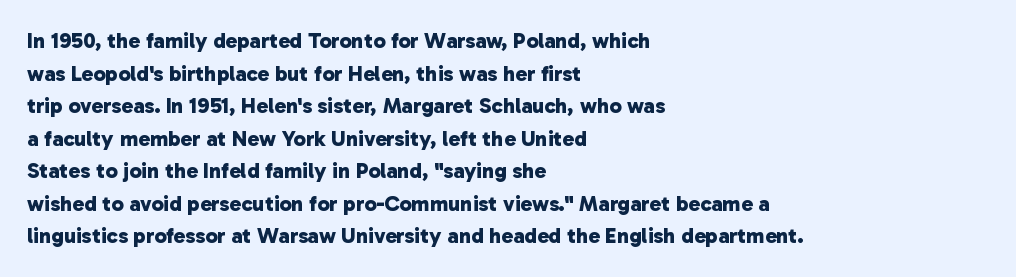
Q: Is the text bold? A: Yes.
Q: Is the text underlined? A: No.
Q: How is the paragraph aligned? A: Left-aligned.
Q: Is the spacing between letters normal or unusually wide? A: Normal.
Q: Is the spacing between lines tight, normal or loose? A: Normal.
